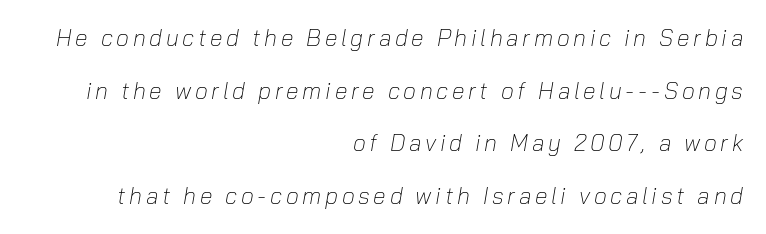
The image shows 23 px text type, italic (leaning right); set right-aligned, loose line spacing (2.29x), not underlined.
